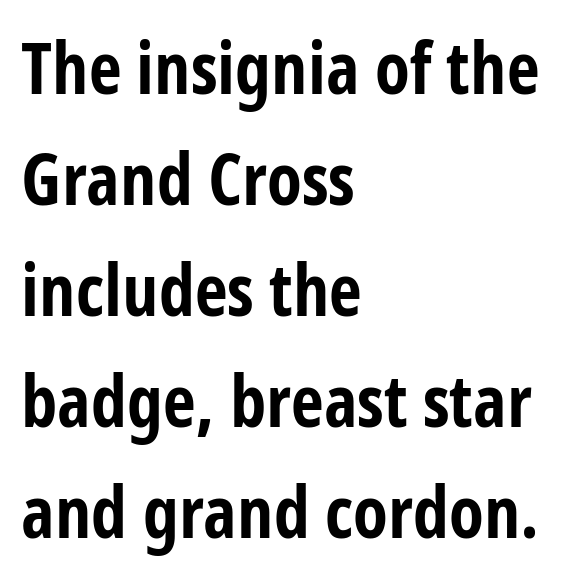
Q: Is the text bold? A: Yes.
Q: Is the text italic (slanted)? A: No, it is upright.
Q: Is the typeface a serif or a sans-serif typeface? A: Sans-serif.
Q: Is the text underlined? A: No.
Q: How is the paragraph aligned? A: Left-aligned.
Q: Is the spacing between letters normal or unusually wide? A: Normal.
Q: Is the spacing between lines tight, normal or loose? A: Normal.
Q: Width (condensed, normal, or wide)? A: Condensed.
Q: Stroke contrast? A: Low.
Q: x-height? A: Medium.
Q: Monospaced? A: No.
